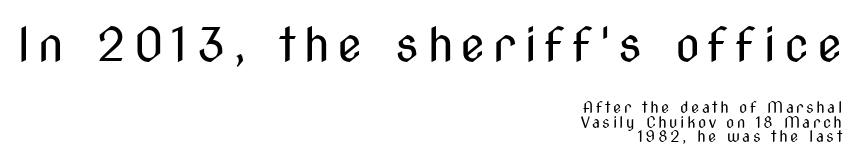
Here the designer chose a conventional face with non-uniform glyph widths. Characters remain perfectly vertical along every line. The typeface has the unassuming heft of standard copy or less. Descenders hang freely into open space. Typesetter's note — upper block bumped up in size, lower block left smaller. Serifs: no, the terminals of the letterforms are clean.
